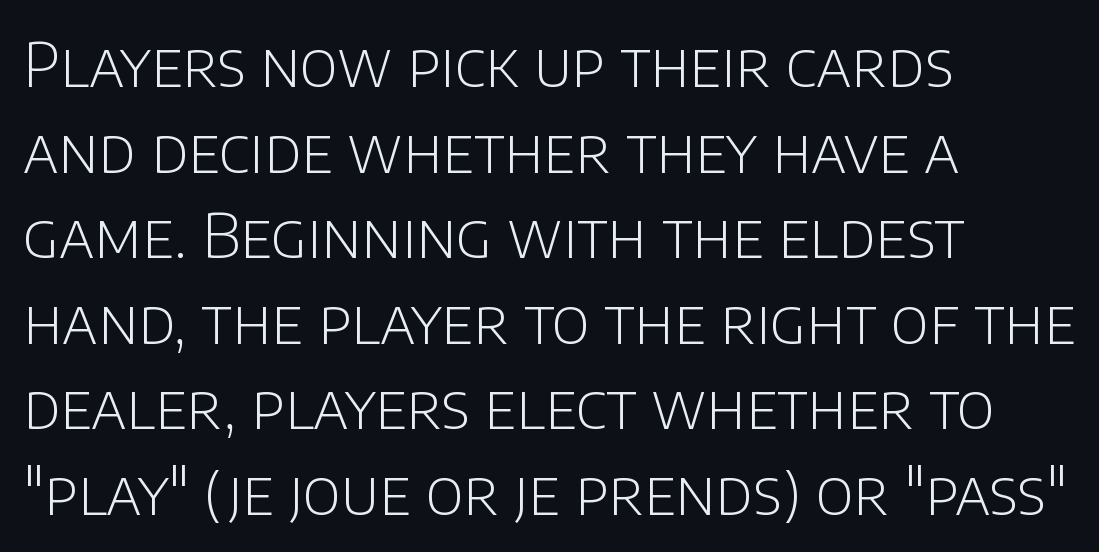
You could not count columns in this text — the font is proportionally spaced. Does extra space separate the letters? No, they use regular spacing. Only glyphs here, with clear space below each row. Ordinary non-slanted type is in use. This rendering uses left alignment, leaving the right contour irregular.
